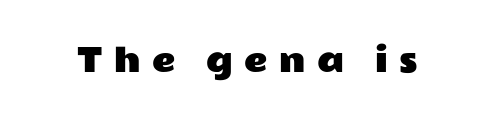
{"serif": "no", "italic": "no", "width": "wide", "stroke_contrast": "low", "x_height": "medium", "monospaced": "no", "underline": "no", "letter_spacing": "wide", "letter_spacing_em": 0.36, "glyph_px": 32}
